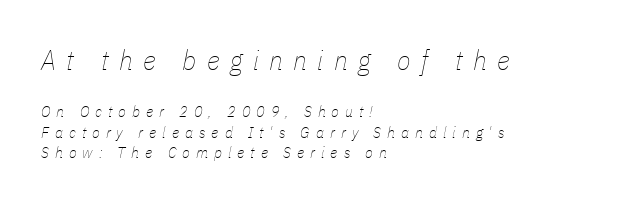
Visually the block forms a straight wall on the left and a jagged coastline on the right. This sample keeps an unexceptional amount of space between lines. A typesetter would call this proportional, since set widths differ per character. Caption: upper text group enlarged, lower text group reduced. Any mark beneath the type? The region is blank. Is the type heavy? It reads as light-to-regular instead.
